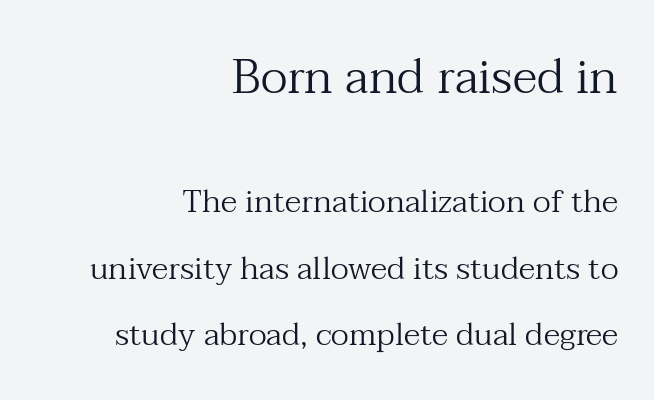
Q: Is the text bold? A: No.
Q: Is the text italic (slanted)? A: No, it is upright.
Q: Is the typeface a serif or a sans-serif typeface? A: Serif.
Q: Is the text underlined? A: No.
Q: How is the paragraph aligned? A: Right-aligned.
Q: Is the spacing between letters normal or unusually wide? A: Normal.
Q: Is the spacing between lines tight, normal or loose? A: Loose.
Q: Which block of text is set in a larger size, the first (top) or the second (bottom)? A: The first (top) one.
Q: Width (condensed, normal, or wide)? A: Normal.
Q: Stroke contrast? A: Medium.
Q: x-height? A: Medium.
Q: Monospaced? A: No.
